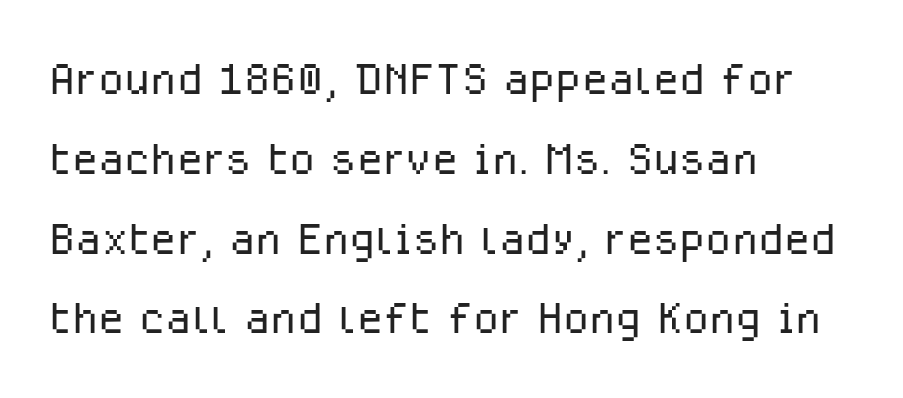
The image shows 60 px light sans-serif type, upright; set left-aligned, normal line spacing (1.33x), normal letter spacing, not underlined; low stroke contrast and a medium x-height.
